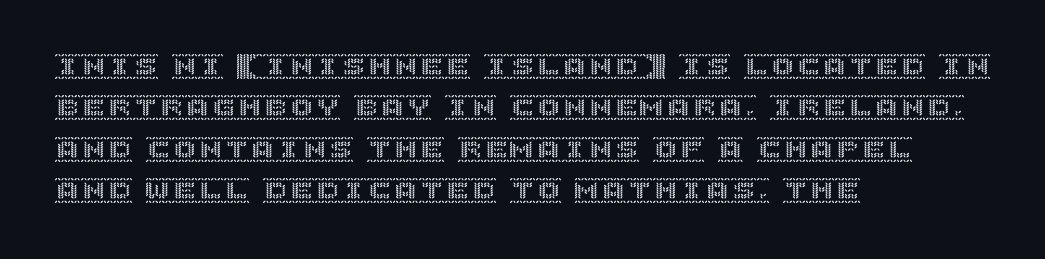
{"italic": "no", "underline": "no", "align": "left", "line_spacing": "normal", "line_spacing_ratio": 1.59, "letter_spacing": "normal", "letter_spacing_em": 0.0, "glyph_px": 26}
